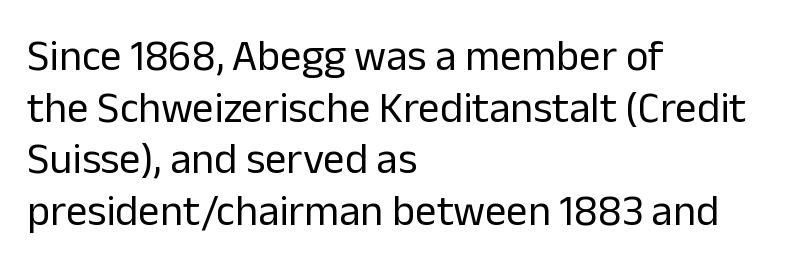
The image shows 43 px regular-weight sans-serif type, upright; set left-aligned, line spacing 1.2x, normal letter spacing, not underlined; low stroke contrast and a medium x-height.
